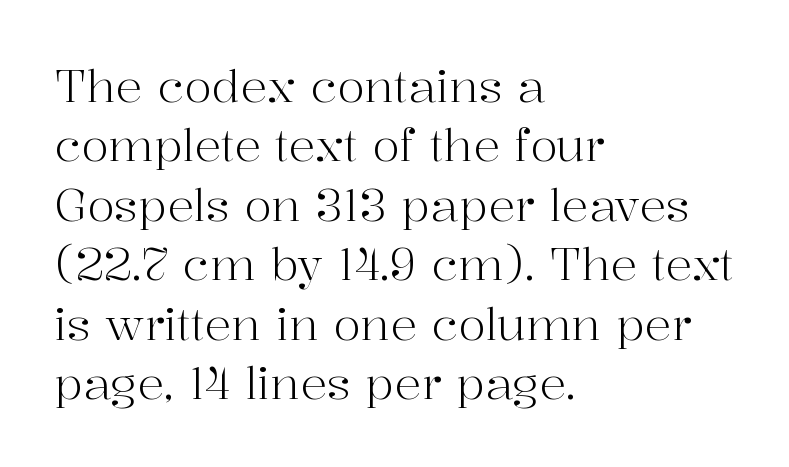
Q: Is the text bold? A: No.
Q: Is the text italic (slanted)? A: No, it is upright.
Q: Is the typeface a serif or a sans-serif typeface? A: Serif.
Q: Is the text underlined? A: No.
Q: How is the paragraph aligned? A: Left-aligned.
Q: Is the spacing between letters normal or unusually wide? A: Normal.
Q: Is the spacing between lines tight, normal or loose? A: Normal.
Q: Width (condensed, normal, or wide)? A: Normal.
Q: Stroke contrast? A: High.
Q: x-height? A: Medium.
Q: Monospaced? A: No.
